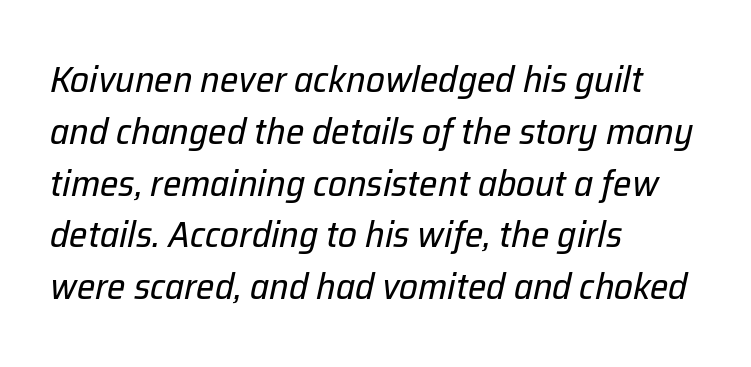
Honestly, the row spacing looks completely unremarkable. The words here are not underlined. If you drew a line through each stem, it would be angled. The letters advance in unequal steps, a hallmark of proportional type. Horizontally, the lines are justified to the leading edge only. The letters look calm and open, with moderate or lighter stems.
